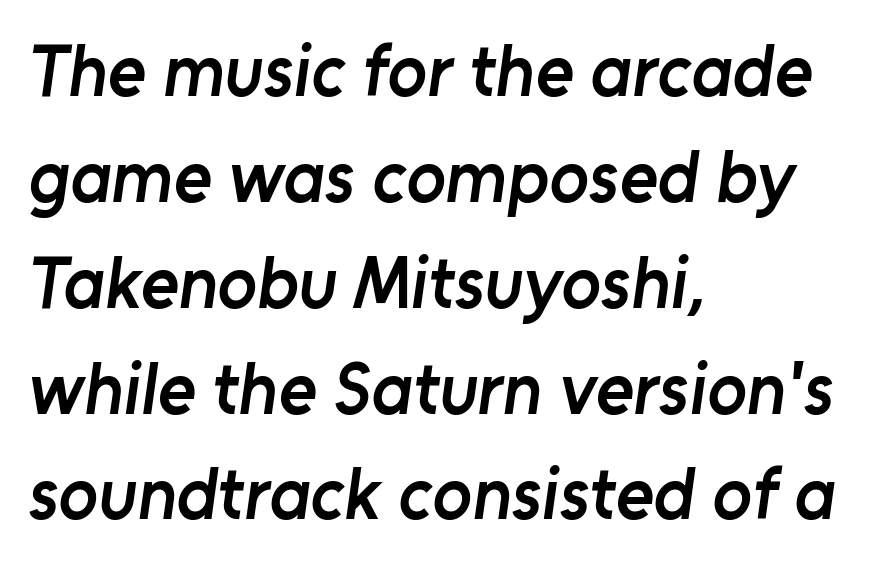
The image shows 73 px semibold sans-serif type; set left-aligned, normal line spacing (1.45x), normal letter spacing, not underlined; low stroke contrast and a medium x-height.
